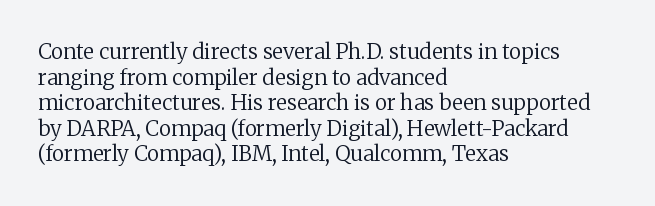
Does extra space separate the letters? No, they use regular spacing. The passage is arranged the way most books set body copy — flush left. The area under the type is left untouched. The face looks like a standard text weight, possibly lighter. Notice how the stems are strictly vertical — no italics here.
